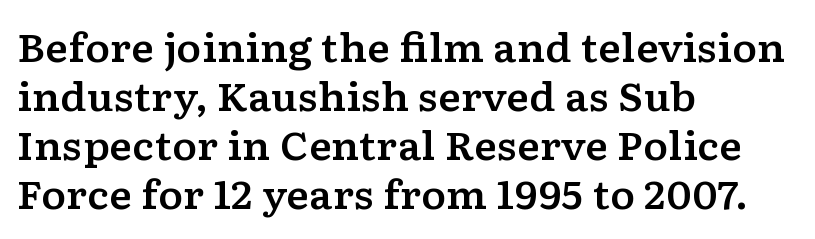
Q: Is the text italic (slanted)? A: No, it is upright.
Q: Is the typeface a serif or a sans-serif typeface? A: Serif.
Q: Is the text underlined? A: No.
Q: How is the paragraph aligned? A: Left-aligned.
Q: Is the spacing between letters normal or unusually wide? A: Normal.
Q: Is the spacing between lines tight, normal or loose? A: Normal.
Q: Width (condensed, normal, or wide)? A: Wide.
Q: Stroke contrast? A: Low.
Q: x-height? A: Medium.
Q: Monospaced? A: No.
